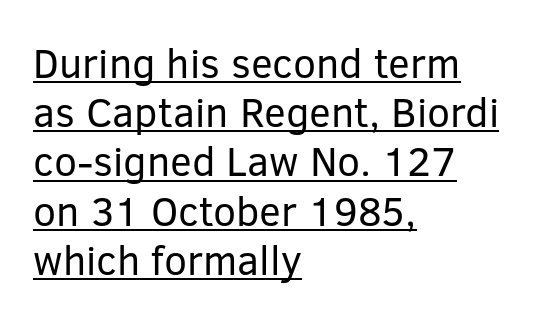
Q: Is the text bold? A: No.
Q: Is the text italic (slanted)? A: No, it is upright.
Q: Is the typeface a serif or a sans-serif typeface? A: Sans-serif.
Q: Is the text underlined? A: Yes.
Q: How is the paragraph aligned? A: Left-aligned.
Q: Is the spacing between letters normal or unusually wide? A: Normal.
Q: Width (condensed, normal, or wide)? A: Normal.
Q: Stroke contrast? A: Low.
Q: x-height? A: Medium.
Q: Monospaced? A: No.
